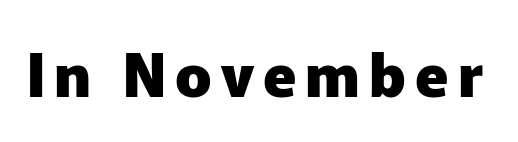
The image shows 60 px heavy sans-serif type, upright; set not underlined; low stroke contrast and a medium x-height.
